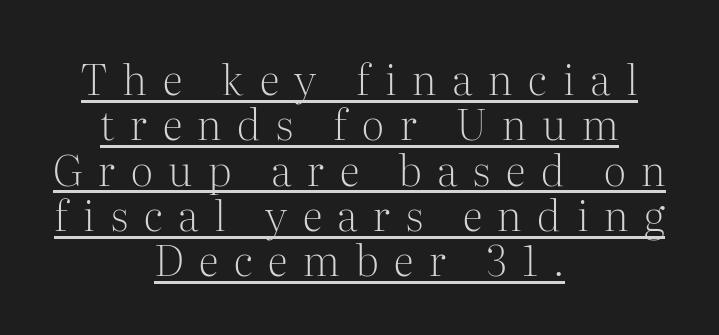
{"serif": "yes", "italic": "no", "bold": "no", "weight": "light", "width": "normal", "stroke_contrast": "medium", "x_height": "medium", "monospaced": "no", "underline": "yes", "align": "center", "line_spacing": "tight", "line_spacing_ratio": 1.08, "letter_spacing": "wide", "letter_spacing_em": 0.37, "glyph_px": 42}
